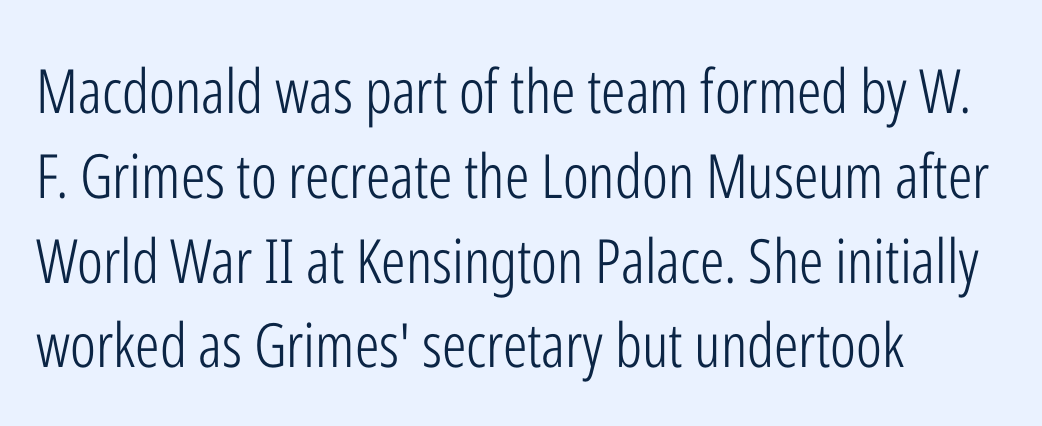
Q: Is the text bold? A: No.
Q: Is the text italic (slanted)? A: No, it is upright.
Q: Is the typeface a serif or a sans-serif typeface? A: Sans-serif.
Q: Is the text underlined? A: No.
Q: How is the paragraph aligned? A: Left-aligned.
Q: Is the spacing between letters normal or unusually wide? A: Normal.
Q: Is the spacing between lines tight, normal or loose? A: Normal.
Q: Width (condensed, normal, or wide)? A: Condensed.
Q: Stroke contrast? A: Low.
Q: x-height? A: Medium.
Q: Monospaced? A: No.
